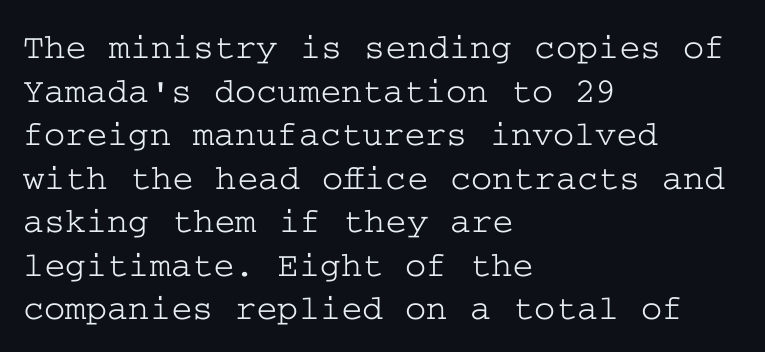
The foot of each line stays bare and open. Typeset ragged right — the left edge is the straight one. The font's upright variant was chosen for this text. Compared with typical body copy, the letter spacing here is the same.
